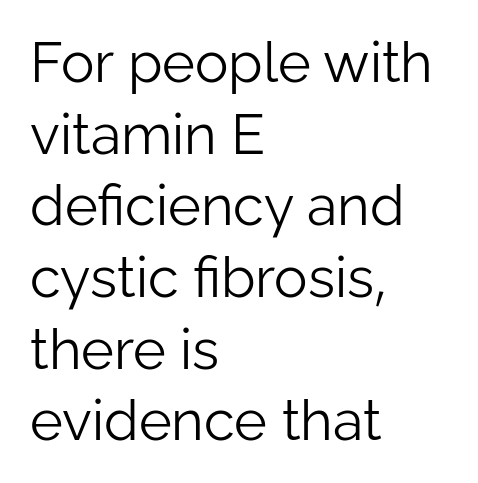
Q: Is the text bold? A: No.
Q: Is the text italic (slanted)? A: No, it is upright.
Q: Is the typeface a serif or a sans-serif typeface? A: Sans-serif.
Q: Is the text underlined? A: No.
Q: How is the paragraph aligned? A: Left-aligned.
Q: Is the spacing between letters normal or unusually wide? A: Normal.
Q: Is the spacing between lines tight, normal or loose? A: Normal.
Q: Width (condensed, normal, or wide)? A: Normal.
Q: Stroke contrast? A: Low.
Q: x-height? A: Medium.
Q: Monospaced? A: No.
